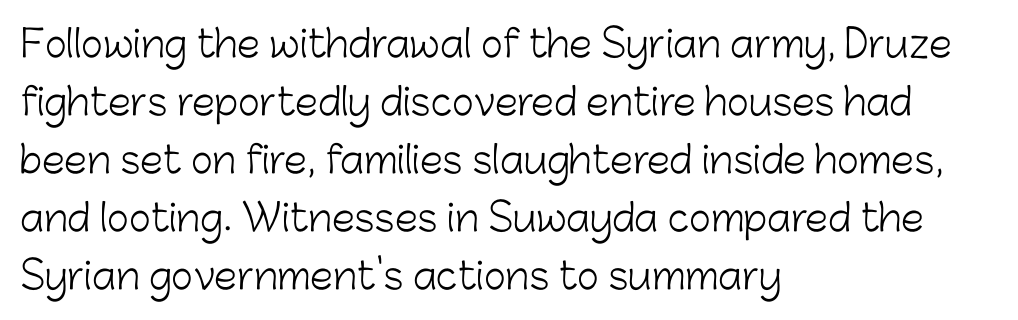
The image shows 37 px light sans-serif type, upright; set left-aligned, normal line spacing (1.57x), normal letter spacing, not underlined; low stroke contrast and a medium x-height.
